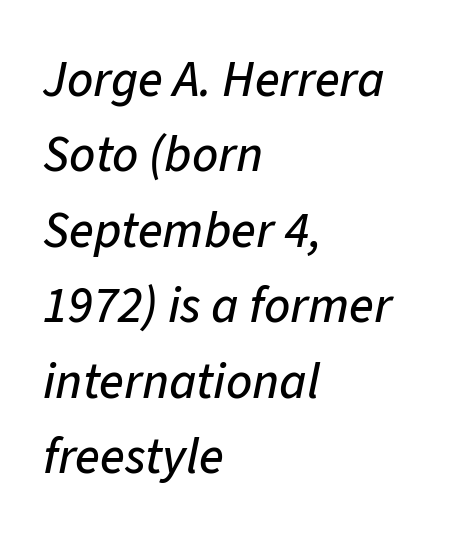
{"italic": "yes", "lean": "right", "slant_degrees": 11, "width": "normal", "stroke_contrast": "low", "x_height": "medium", "monospaced": "no", "underline": "no", "align": "left", "line_spacing": "normal", "line_spacing_ratio": 1.48, "letter_spacing": "normal", "letter_spacing_em": 0.0, "glyph_px": 51}
